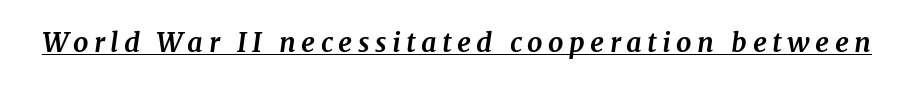
Q: Is the text bold? A: Yes.
Q: Is the text italic (slanted)? A: Yes, it leans right by about 7 degrees.
Q: Is the text underlined? A: Yes.
Q: Is the spacing between letters normal or unusually wide? A: Unusually wide.
